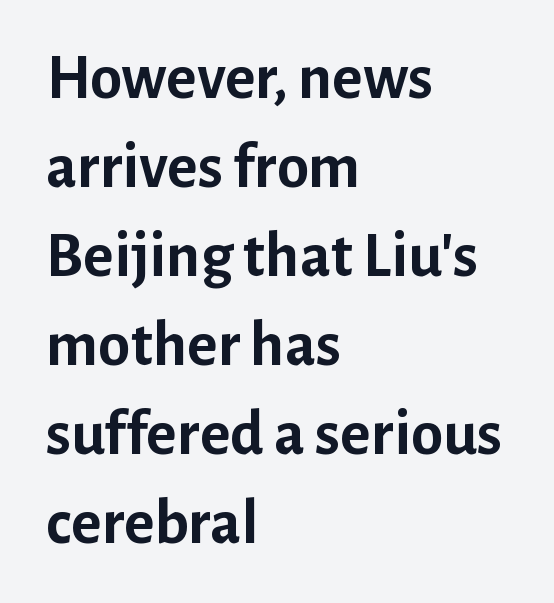
Each line starts at the same left margin while the right side varies. Stroke thickness is high; the sample reads as a true bold. This sample uses an upright cut, with every glyph sitting square on the baseline. The letters advance in unequal steps, a hallmark of proportional type. The face used here is rendered with its standard letterfit.
